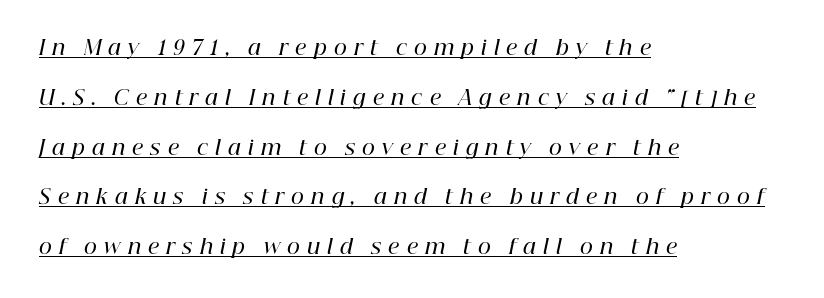
The image shows 20 px text type, italic (leaning right); set left-aligned, loose line spacing (2.49x), unusually wide letter spacing (+0.36 em), underlined.
